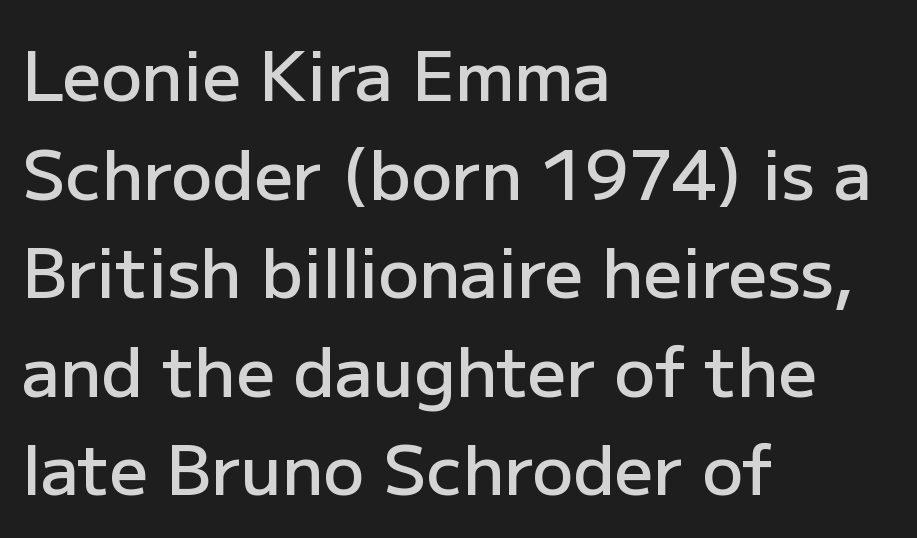
{"serif": "no", "italic": "no", "bold": "semi", "weight": "semibold", "width": "normal", "stroke_contrast": "low", "x_height": "medium", "monospaced": "no", "underline": "no", "align": "left", "line_spacing": "normal", "line_spacing_ratio": 1.45, "letter_spacing": "normal", "letter_spacing_em": 0.0, "glyph_px": 68}
